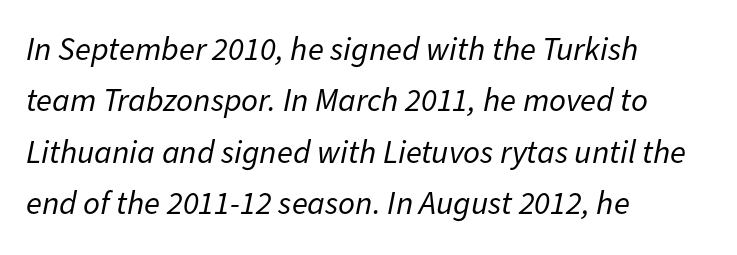
Q: Is the text bold? A: No.
Q: Is the text italic (slanted)? A: Yes, it leans right by about 11 degrees.
Q: Is the text underlined? A: No.
Q: How is the paragraph aligned? A: Left-aligned.
Q: Is the spacing between letters normal or unusually wide? A: Normal.
Q: Is the spacing between lines tight, normal or loose? A: Normal.
Q: Width (condensed, normal, or wide)? A: Normal.
Q: Stroke contrast? A: Low.
Q: x-height? A: Medium.
Q: Monospaced? A: No.
